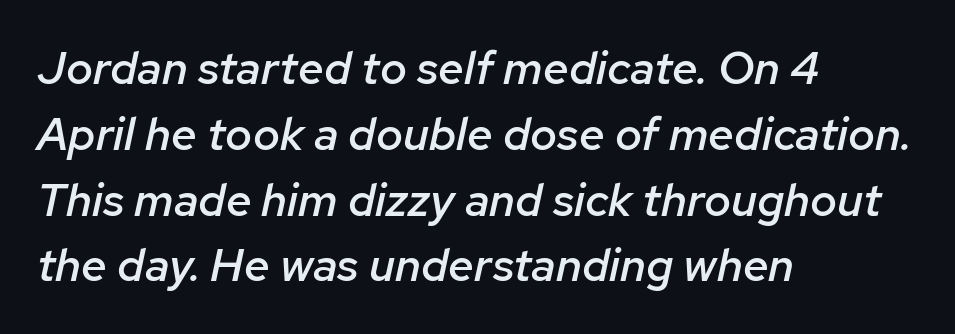
Q: Is the text bold? A: Semi-bold.
Q: Is the text italic (slanted)? A: Yes, it leans right by about 12 degrees.
Q: Is the text underlined? A: No.
Q: How is the paragraph aligned? A: Left-aligned.
Q: Is the spacing between letters normal or unusually wide? A: Normal.
Q: Is the spacing between lines tight, normal or loose? A: Normal.
Q: Width (condensed, normal, or wide)? A: Normal.
Q: Stroke contrast? A: Low.
Q: x-height? A: Medium.
Q: Monospaced? A: No.
